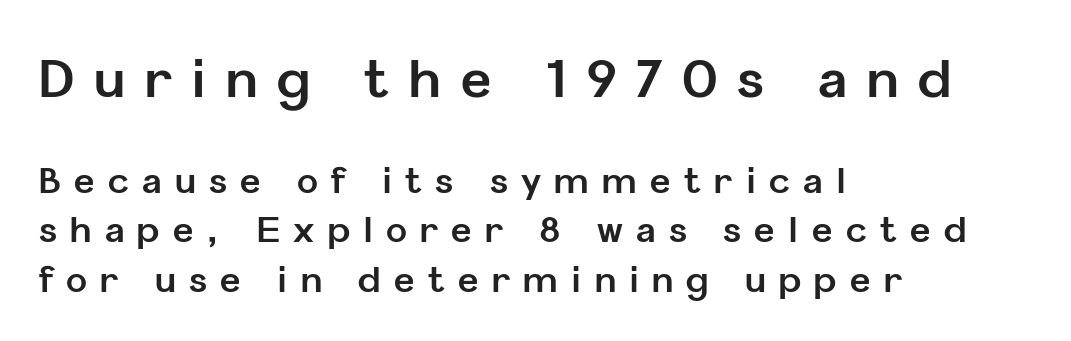
All the whitespace from short lines collects on the right. Note the varied advance widths — an 'i' is clearly narrower than an 'm'. The font is running at its bold setting. Rendered with straight, roman letterforms.
